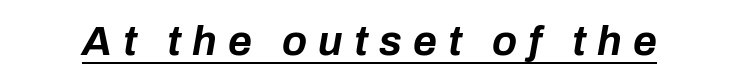
{"italic": "yes", "lean": "right", "slant_degrees": 10, "bold": "yes", "weight": "bold", "width": "normal", "stroke_contrast": "low", "x_height": "medium", "monospaced": "no", "underline": "yes", "letter_spacing": "wide", "letter_spacing_em": 0.27, "glyph_px": 41}
